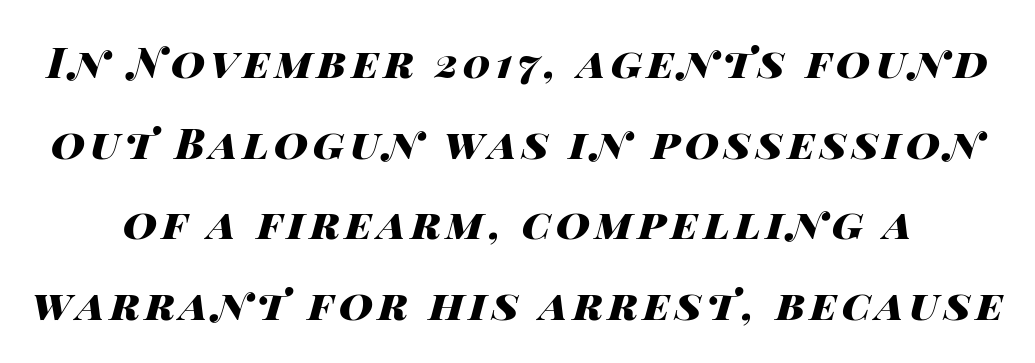
Q: Is the text bold? A: Yes.
Q: Is the text italic (slanted)? A: Yes, it leans right by about 14 degrees.
Q: Is the text underlined? A: No.
Q: Is the spacing between lines tight, normal or loose? A: Loose.
Q: Width (condensed, normal, or wide)? A: Wide.
Q: Stroke contrast? A: High.
Q: x-height? A: Large.
Q: Monospaced? A: No.
